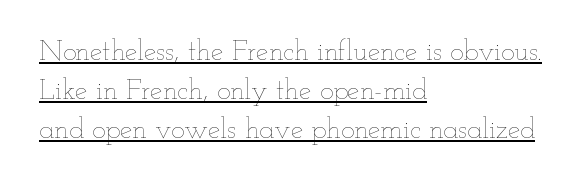
{"italic": "no", "bold": "no", "weight": "thin", "width": "wide", "stroke_contrast": "low", "x_height": "small", "monospaced": "no", "underline": "yes", "align": "left", "line_spacing": "normal", "line_spacing_ratio": 1.4, "letter_spacing": "normal", "letter_spacing_em": 0.0, "glyph_px": 28}
